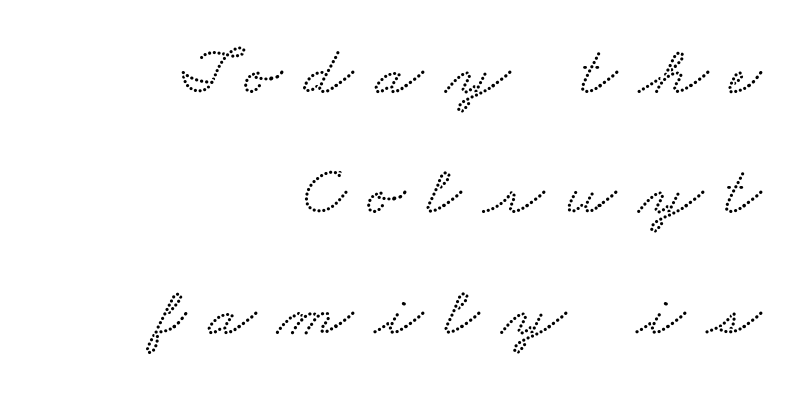
{"serif": "yes", "width": "wide", "stroke_contrast": "low", "x_height": "small", "monospaced": "no", "underline": "no", "align": "right", "line_spacing_ratio": 1.72, "letter_spacing": "wide", "letter_spacing_em": 0.31, "glyph_px": 70}
